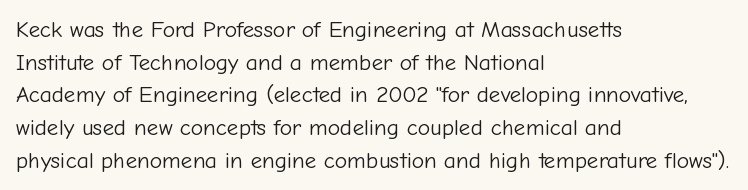
The image shows 23 px text type, upright; set left-aligned, normal line spacing (1.42x), normal letter spacing, not underlined.
